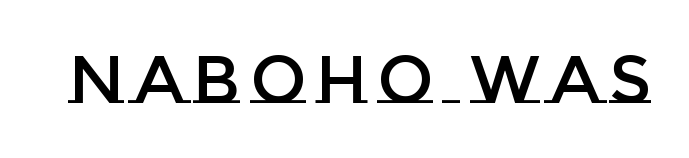
Q: Is the text italic (slanted)? A: No, it is upright.
Q: Is the text underlined? A: No.
Q: Width (condensed, normal, or wide)? A: Normal.
Q: Stroke contrast? A: Low.
Q: x-height? A: Large.
Q: Monospaced? A: No.
